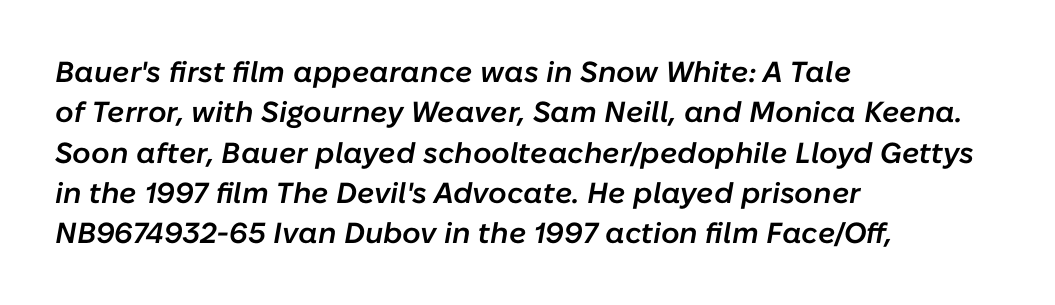
These lines carry some extra weight — a demibold, not a full bold. Do the characters align in a grid? No, the font is proportional. The horizontal fit of the characters is conventional and even. If you measured baseline to baseline, you'd find a middling distance. The baseline area is clear.
